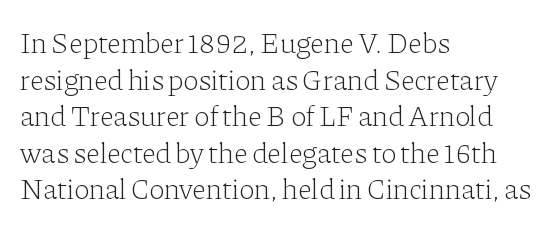
{"serif": "yes", "italic": "no", "bold": "no", "weight": "light", "width": "normal", "stroke_contrast": "low", "x_height": "medium", "monospaced": "no", "underline": "no", "align": "left", "line_spacing": "normal", "line_spacing_ratio": 1.26, "letter_spacing": "normal", "letter_spacing_em": 0.0, "glyph_px": 29}
